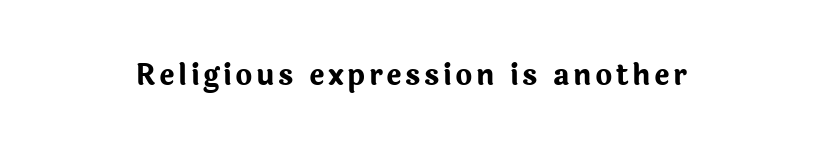
The image shows 29 px bold sans-serif type, upright; set not underlined; low stroke contrast and a medium x-height.
